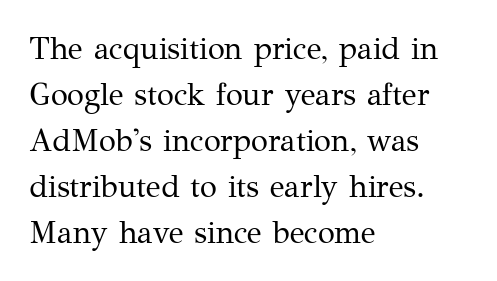
{"serif": "yes", "italic": "no", "bold": "no", "weight": "regular", "width": "normal", "stroke_contrast": "medium", "x_height": "medium", "monospaced": "no", "underline": "no", "align": "left", "line_spacing": "normal", "line_spacing_ratio": 1.48, "letter_spacing": "normal", "letter_spacing_em": 0.0, "glyph_px": 31}
